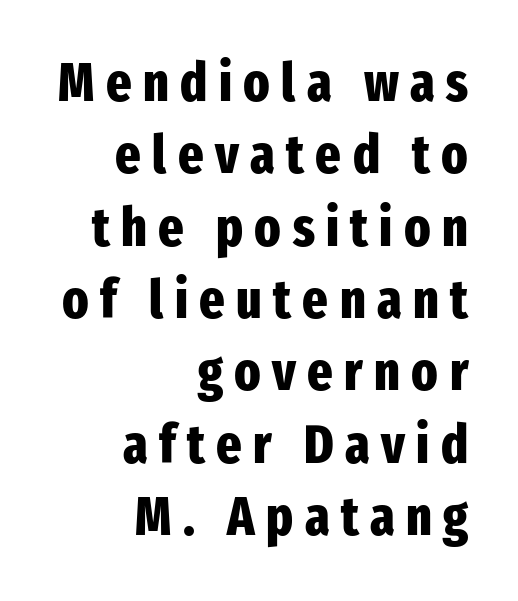
Each glyph is drawn with heavy, bold strokes. Does the leading feel generous? No, just average. Posture: vertical. Look at the tracking — it's clearly loosened, letters drifting apart.
